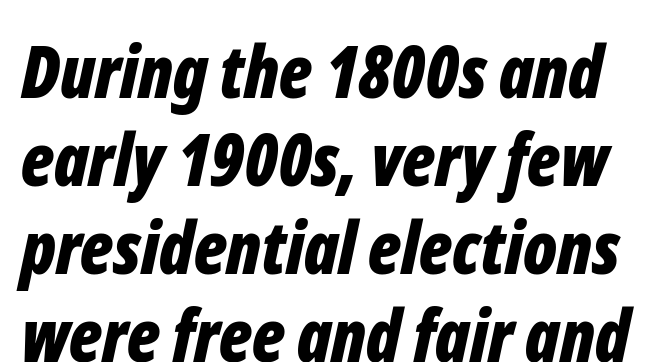
The image shows 72 px bold, condensed type, italic (leaning right); set line spacing 1.22x, normal letter spacing, not underlined; low stroke contrast and a medium x-height.
